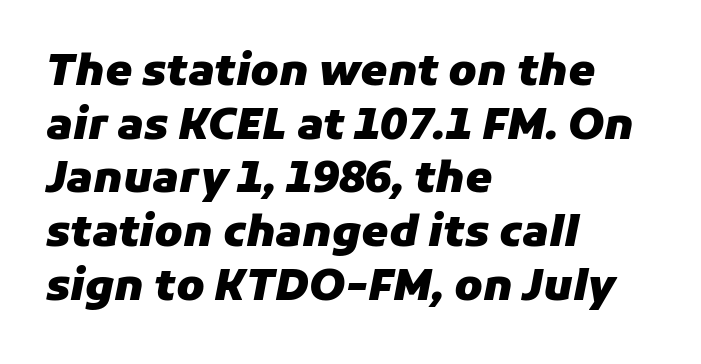
Q: Is the text bold? A: Yes.
Q: Is the text italic (slanted)? A: Yes, it leans right by about 11 degrees.
Q: Is the text underlined? A: No.
Q: How is the paragraph aligned? A: Left-aligned.
Q: Is the spacing between letters normal or unusually wide? A: Normal.
Q: Is the spacing between lines tight, normal or loose? A: Normal.
Q: Width (condensed, normal, or wide)? A: Normal.
Q: Stroke contrast? A: Low.
Q: x-height? A: Medium.
Q: Monospaced? A: No.
